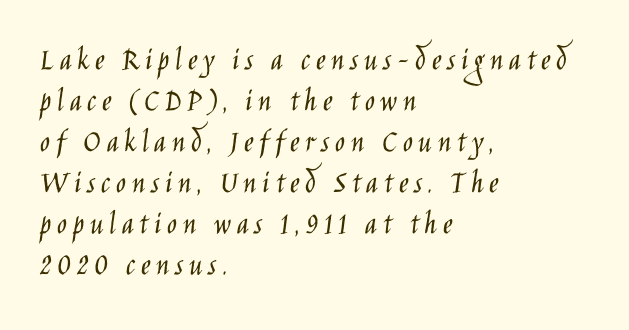
Just letters on the line, the space beneath them empty. Stroke terminals: plain, sans-serif. The letters look calm and open, with moderate or lighter stems. Here the designer chose a conventional face with non-uniform glyph widths.
